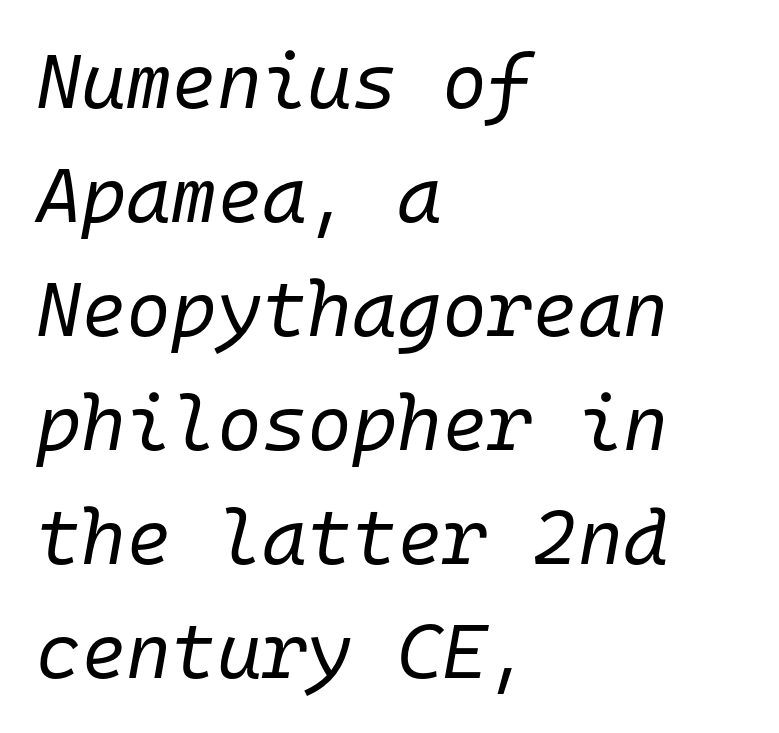
Q: Is the text bold? A: No.
Q: Is the text italic (slanted)? A: Yes, it leans right by about 10 degrees.
Q: Is the text underlined? A: No.
Q: How is the paragraph aligned? A: Left-aligned.
Q: Is the spacing between letters normal or unusually wide? A: Normal.
Q: Is the spacing between lines tight, normal or loose? A: Normal.
Q: Width (condensed, normal, or wide)? A: Normal.
Q: Stroke contrast? A: Low.
Q: x-height? A: Medium.
Q: Monospaced? A: Yes.
